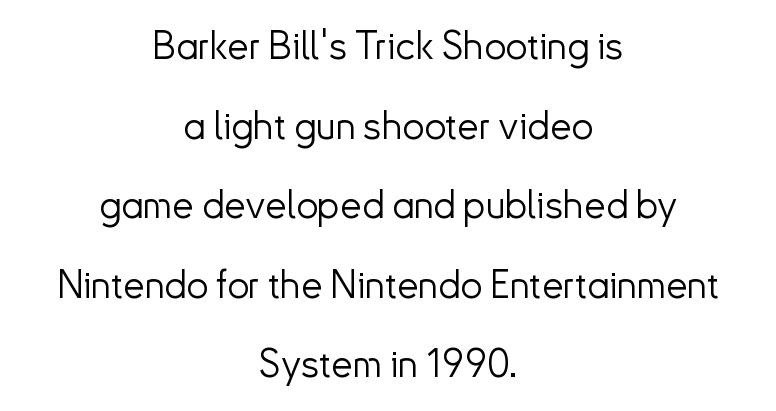
The image shows 39 px light sans-serif type, upright; set centered, loose line spacing (2.04x), normal letter spacing, not underlined; low stroke contrast and a small x-height.
